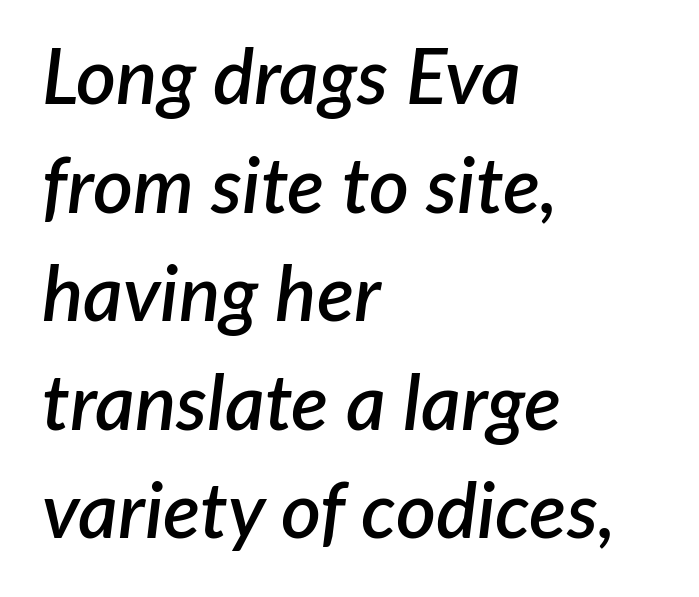
Q: Is the text bold? A: Semi-bold.
Q: Is the text italic (slanted)? A: Yes, it leans right by about 7 degrees.
Q: Is the text underlined? A: No.
Q: How is the paragraph aligned? A: Left-aligned.
Q: Is the spacing between letters normal or unusually wide? A: Normal.
Q: Is the spacing between lines tight, normal or loose? A: Normal.
Q: Width (condensed, normal, or wide)? A: Normal.
Q: Stroke contrast? A: Low.
Q: x-height? A: Medium.
Q: Monospaced? A: No.
